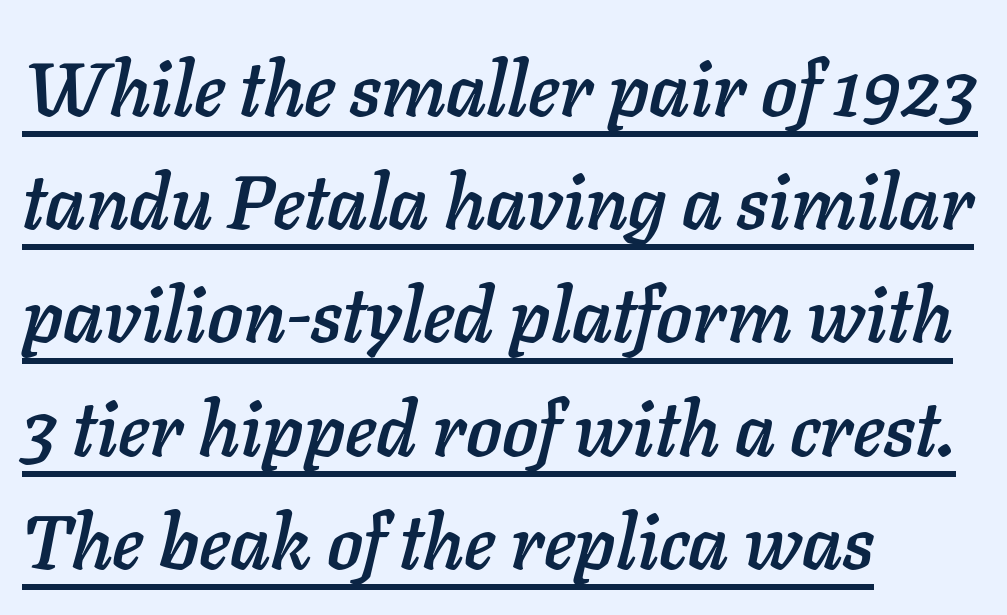
The image shows 75 px text type, italic (leaning right); set left-aligned, normal line spacing (1.51x), normal letter spacing, underlined; low stroke contrast and a medium x-height.
